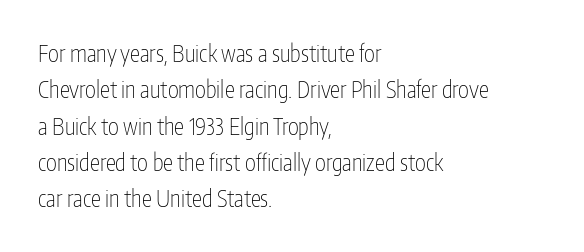
The image shows 23 px text type, upright; set left-aligned, normal line spacing (1.58x), normal letter spacing, not underlined.
